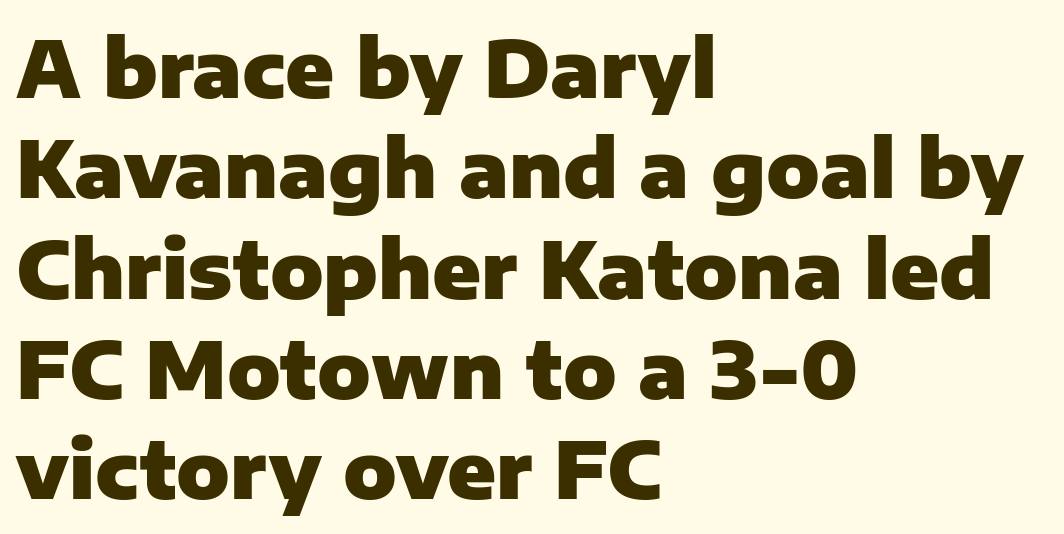
The image shows 79 px heavy sans-serif type, upright; set left-aligned, normal line spacing (1.27x), normal letter spacing, not underlined; low stroke contrast and a medium x-height.
